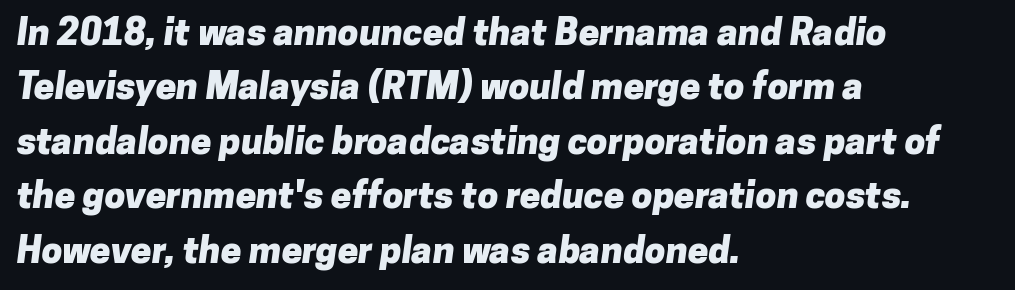
Q: Is the text bold? A: Yes.
Q: Is the typeface a serif or a sans-serif typeface? A: Sans-serif.
Q: Is the text underlined? A: No.
Q: How is the paragraph aligned? A: Left-aligned.
Q: Is the spacing between letters normal or unusually wide? A: Normal.
Q: Is the spacing between lines tight, normal or loose? A: Normal.
Q: Width (condensed, normal, or wide)? A: Normal.
Q: Stroke contrast? A: Low.
Q: x-height? A: Medium.
Q: Monospaced? A: No.
